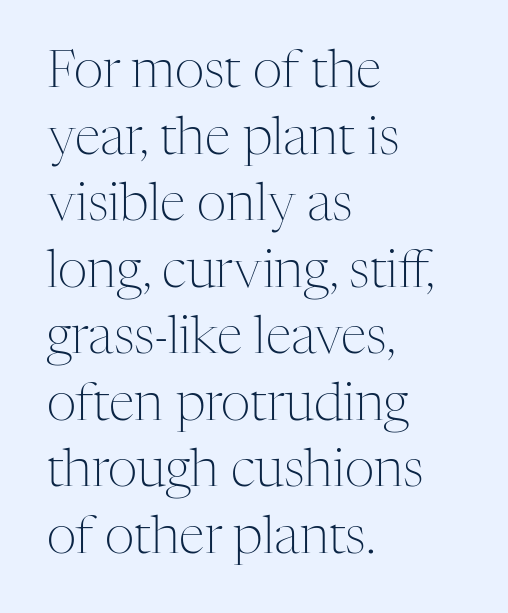
Decoration check: the copy has no underline. How are the letters spaced? Ordinarily, with no added tracking. Is this a fixed-width face? No — the glyphs have proportional, varying widths. To sum up the face: it has serifs.
